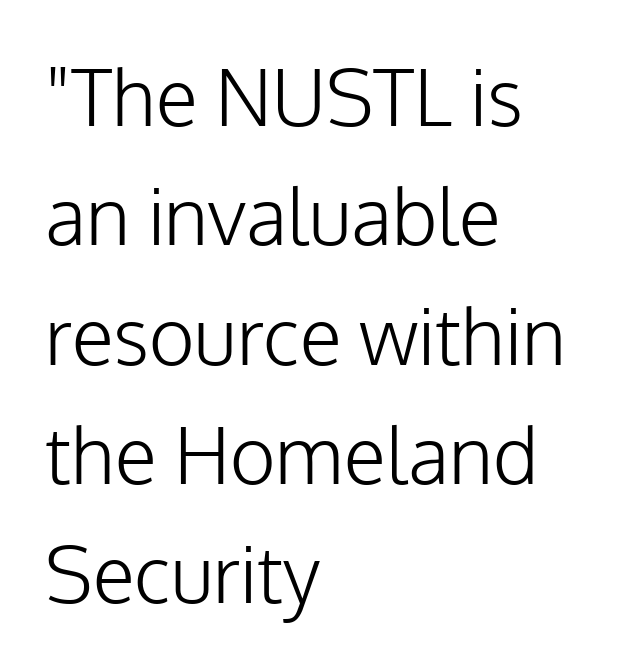
The image shows 78 px light sans-serif type, upright; set left-aligned, normal line spacing (1.53x), normal letter spacing, not underlined; low stroke contrast and a medium x-height.
